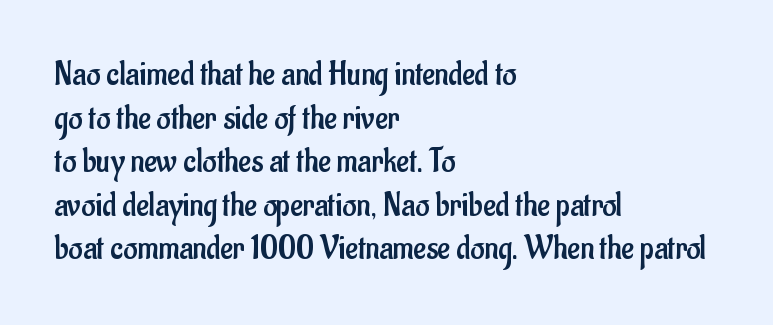
This sample uses an upright cut, with every glyph sitting square on the baseline. Stroke thickness stays within the range of a standard reading face or lighter. Serif or sans? Sans — the stroke terminals are bare. The face used here is proportionally spaced, like ordinary book or web type. Leading matches the norm, producing a regular column. Inter-character spacing is left at the font's built-in metrics.
